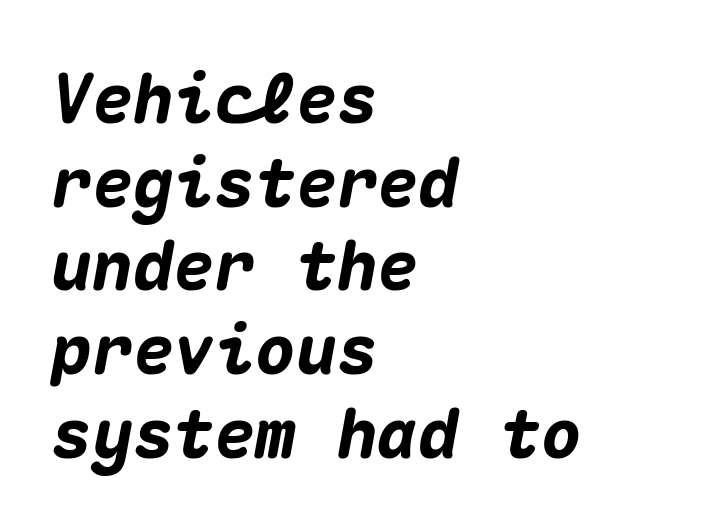
Q: Is the text bold? A: Yes.
Q: Is the text italic (slanted)? A: Yes, it leans right by about 10 degrees.
Q: Is the text underlined? A: No.
Q: How is the paragraph aligned? A: Left-aligned.
Q: Is the spacing between letters normal or unusually wide? A: Normal.
Q: Width (condensed, normal, or wide)? A: Normal.
Q: Stroke contrast? A: Medium.
Q: x-height? A: Medium.
Q: Monospaced? A: Yes.
